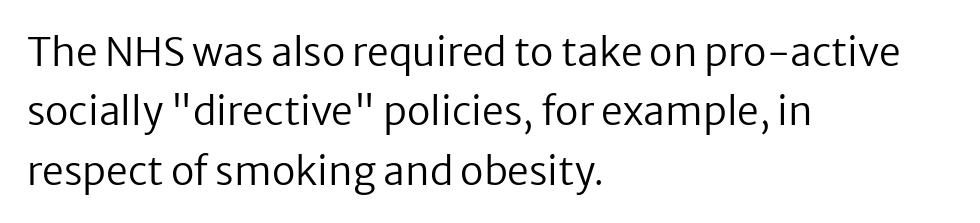
The image shows 39 px regular-weight sans-serif type, upright; set left-aligned, normal line spacing (1.52x), normal letter spacing, not underlined; low stroke contrast and a medium x-height.
